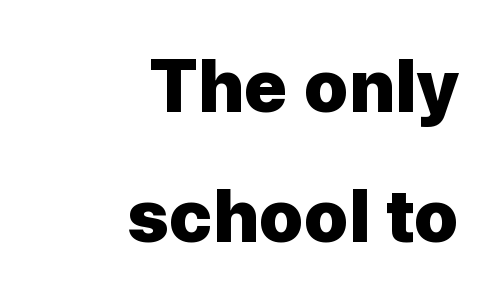
Q: Is the text bold? A: Yes.
Q: Is the text italic (slanted)? A: No, it is upright.
Q: Is the typeface a serif or a sans-serif typeface? A: Sans-serif.
Q: Is the text underlined? A: No.
Q: How is the paragraph aligned? A: Right-aligned.
Q: Is the spacing between letters normal or unusually wide? A: Normal.
Q: Width (condensed, normal, or wide)? A: Normal.
Q: Stroke contrast? A: Low.
Q: x-height? A: Medium.
Q: Monospaced? A: No.
